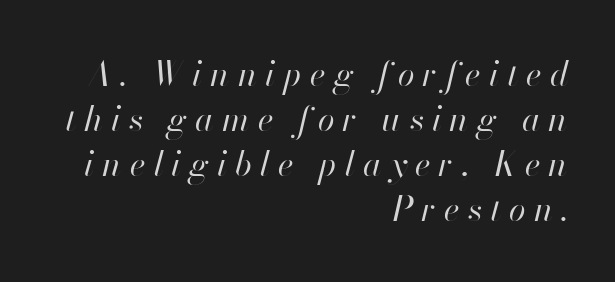
The image shows 34 px regular-weight type, italic (leaning right); set right-aligned, normal line spacing (1.32x), unusually wide letter spacing (+0.24 em), not underlined; high stroke contrast and a small x-height.
